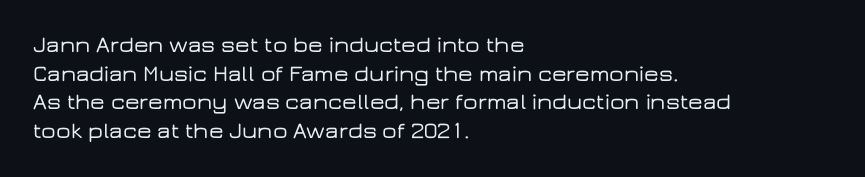
Quick note: not italic, upright. The letters sit at their default tracking, neither squeezed nor spread. The space between consecutive lines is moderate. This sample is left-justified, so line endings fall wherever the words run out. The string is rendered with underlining switched off.
